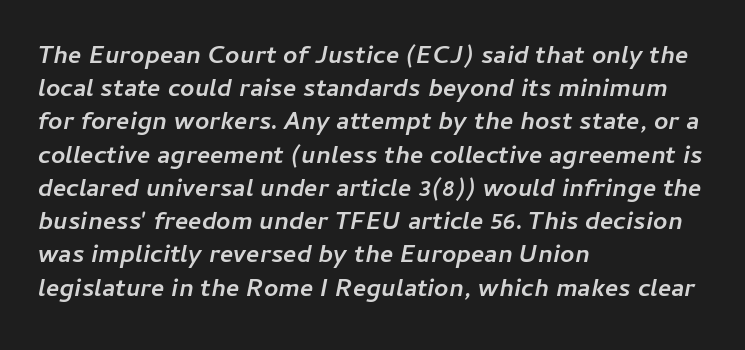
Q: Is the text bold? A: Yes.
Q: Is the text italic (slanted)? A: Yes, it leans right by about 11 degrees.
Q: Is the text underlined? A: No.
Q: How is the paragraph aligned? A: Left-aligned.
Q: Is the spacing between letters normal or unusually wide? A: Normal.
Q: Is the spacing between lines tight, normal or loose? A: Normal.
